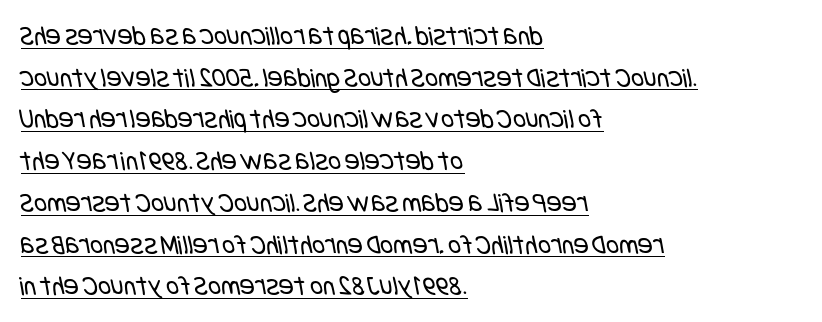
The image shows 28 px regular-weight, condensed sans-serif type; set left-aligned, normal line spacing (1.49x), normal letter spacing, underlined; low stroke contrast and a large x-height.
